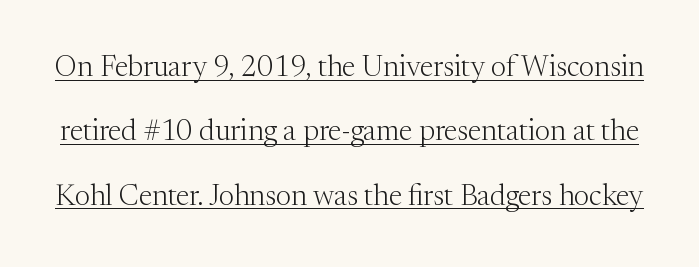
{"serif": "yes", "italic": "no", "bold": "no", "weight": "light", "width": "normal", "stroke_contrast": "medium", "x_height": "medium", "monospaced": "no", "underline": "yes", "line_spacing": "loose", "line_spacing_ratio": 2.22, "letter_spacing": "normal", "letter_spacing_em": 0.0, "glyph_px": 29}
